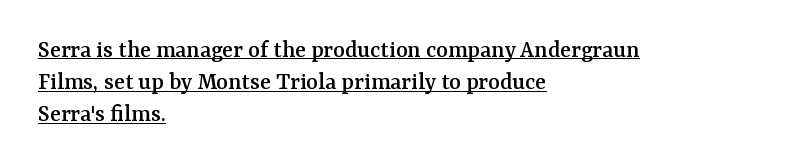
{"italic": "no", "underline": "yes", "align": "left", "line_spacing": "normal", "line_spacing_ratio": 1.29, "letter_spacing": "normal", "letter_spacing_em": 0.0, "glyph_px": 25}
